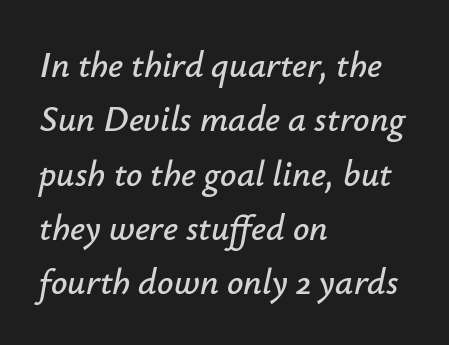
{"italic": "yes", "lean": "right", "slant_degrees": 12, "width": "normal", "stroke_contrast": "low", "x_height": "small", "monospaced": "no", "underline": "no", "align": "left", "line_spacing": "normal", "line_spacing_ratio": 1.51, "letter_spacing": "normal", "letter_spacing_em": 0.0, "glyph_px": 36}
